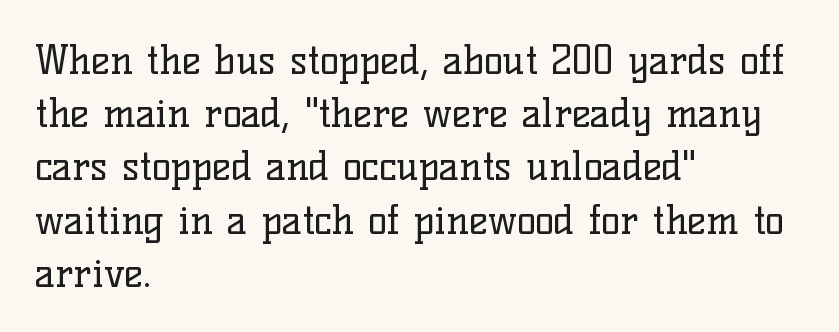
This sample has the flowing, uneven cadence of proportional lettering. Between one letter and the next there's only the usual sliver of space. Normally led — the rows are evenly, conventionally spaced. Lines of text with bare space underneath. Is the type heavy? It reads as light-to-regular instead. Posture: upright roman.
